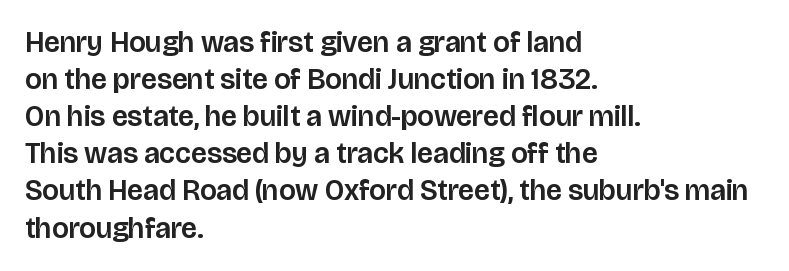
Q: Is the text italic (slanted)? A: No, it is upright.
Q: Is the typeface a serif or a sans-serif typeface? A: Sans-serif.
Q: Is the text underlined? A: No.
Q: How is the paragraph aligned? A: Left-aligned.
Q: Is the spacing between letters normal or unusually wide? A: Normal.
Q: Is the spacing between lines tight, normal or loose? A: Normal.
Q: Width (condensed, normal, or wide)? A: Normal.
Q: Stroke contrast? A: Low.
Q: x-height? A: Large.
Q: Monospaced? A: No.
